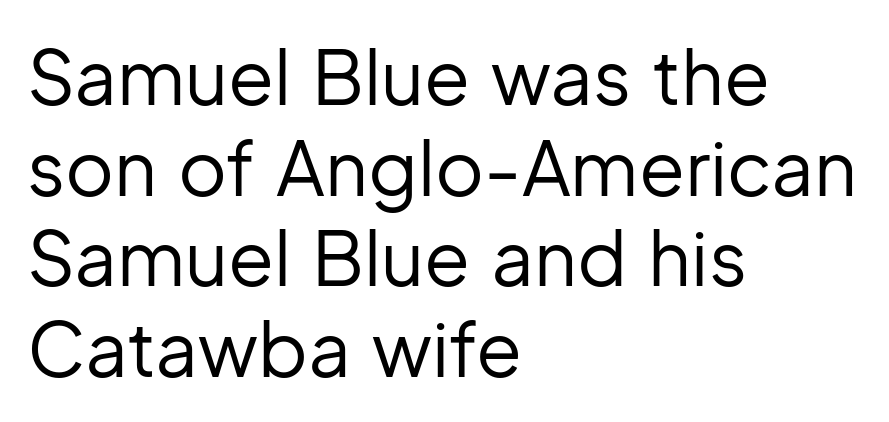
{"serif": "no", "italic": "no", "bold": "no", "weight": "regular", "width": "normal", "stroke_contrast": "low", "x_height": "medium", "monospaced": "no", "underline": "no", "align": "left", "line_spacing_ratio": 1.21, "letter_spacing": "normal", "letter_spacing_em": 0.0, "glyph_px": 75}
